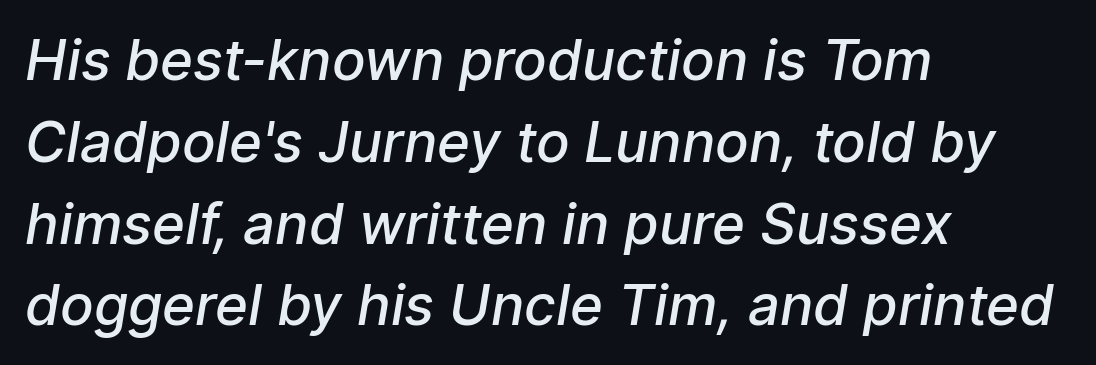
Q: Is the text bold? A: Semi-bold.
Q: Is the typeface a serif or a sans-serif typeface? A: Sans-serif.
Q: Is the text underlined? A: No.
Q: How is the paragraph aligned? A: Left-aligned.
Q: Is the spacing between letters normal or unusually wide? A: Normal.
Q: Is the spacing between lines tight, normal or loose? A: Normal.
Q: Width (condensed, normal, or wide)? A: Normal.
Q: Stroke contrast? A: Low.
Q: x-height? A: Medium.
Q: Monospaced? A: No.
